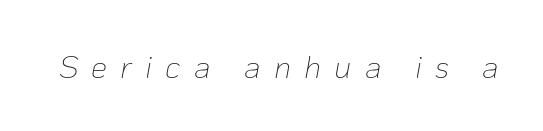
The image shows 32 px thin type, italic (leaning right); set unusually wide letter spacing (+0.41 em), not underlined; low stroke contrast and a medium x-height.
